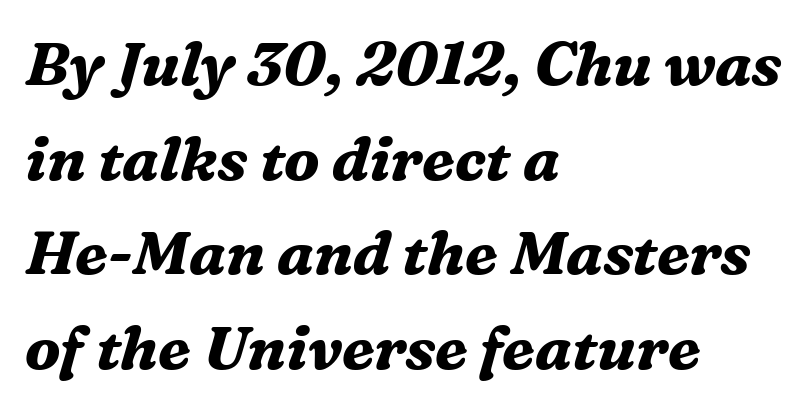
Q: Is the text bold? A: Yes.
Q: Is the text italic (slanted)? A: Yes, it leans right by about 16 degrees.
Q: Is the typeface a serif or a sans-serif typeface? A: Serif.
Q: Is the text underlined? A: No.
Q: How is the paragraph aligned? A: Left-aligned.
Q: Is the spacing between letters normal or unusually wide? A: Normal.
Q: Is the spacing between lines tight, normal or loose? A: Normal.
Q: Width (condensed, normal, or wide)? A: Normal.
Q: Stroke contrast? A: Medium.
Q: x-height? A: Medium.
Q: Monospaced? A: No.
